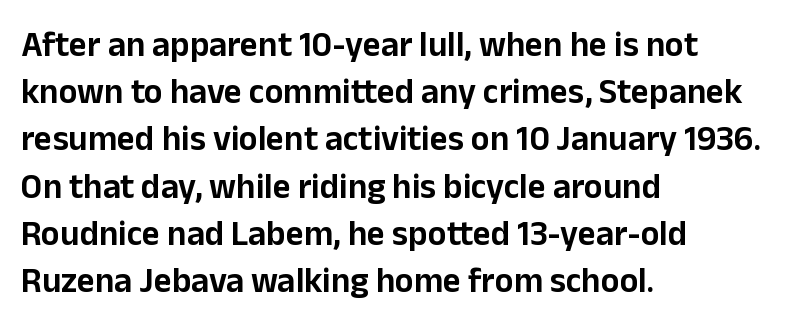
Q: Is the text italic (slanted)? A: No, it is upright.
Q: Is the typeface a serif or a sans-serif typeface? A: Sans-serif.
Q: Is the text underlined? A: No.
Q: How is the paragraph aligned? A: Left-aligned.
Q: Is the spacing between letters normal or unusually wide? A: Normal.
Q: Is the spacing between lines tight, normal or loose? A: Normal.
Q: Width (condensed, normal, or wide)? A: Normal.
Q: Stroke contrast? A: Low.
Q: x-height? A: Medium.
Q: Monospaced? A: No.
